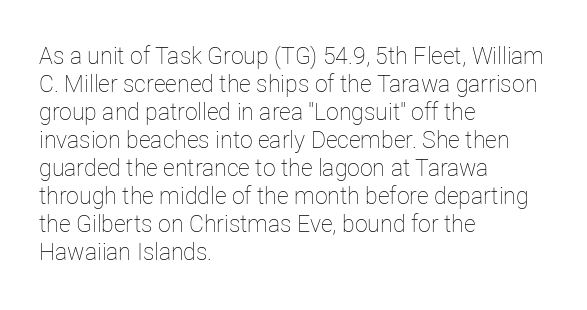
Q: Is the text bold? A: No.
Q: Is the text italic (slanted)? A: No, it is upright.
Q: Is the text underlined? A: No.
Q: How is the paragraph aligned? A: Left-aligned.
Q: Is the spacing between letters normal or unusually wide? A: Normal.
